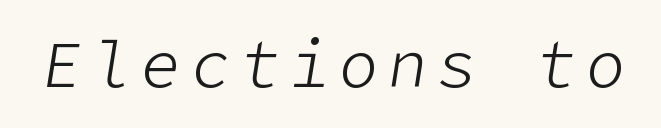
Q: Is the text bold? A: No.
Q: Is the text italic (slanted)? A: Yes, it leans right by about 9 degrees.
Q: Is the text underlined? A: No.
Q: Width (condensed, normal, or wide)? A: Normal.
Q: Stroke contrast? A: Low.
Q: x-height? A: Medium.
